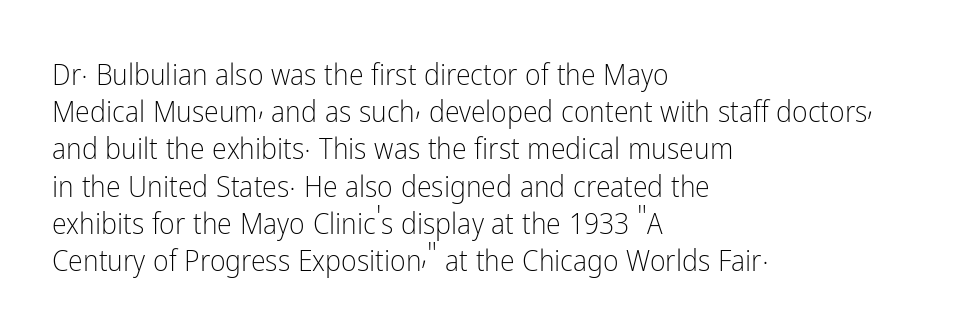
Q: Is the text bold? A: No.
Q: Is the text italic (slanted)? A: No, it is upright.
Q: Is the typeface a serif or a sans-serif typeface? A: Sans-serif.
Q: Is the text underlined? A: No.
Q: How is the paragraph aligned? A: Left-aligned.
Q: Is the spacing between letters normal or unusually wide? A: Normal.
Q: Width (condensed, normal, or wide)? A: Condensed.
Q: Stroke contrast? A: Low.
Q: x-height? A: Medium.
Q: Monospaced? A: No.
